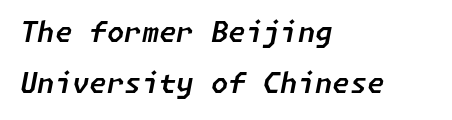
Does the lettering tilt? It does — this is italic. The paragraph has a hard left edge and a soft right edge. Bare-footed words on every line. Default kerning and tracking; the words read as compact shapes.
